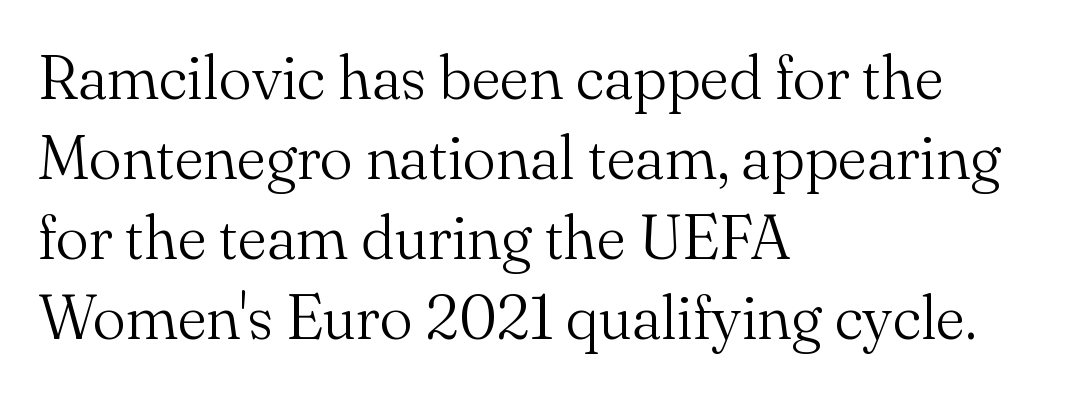
{"serif": "yes", "italic": "no", "bold": "no", "weight": "light", "width": "normal", "stroke_contrast": "medium", "x_height": "small", "monospaced": "no", "underline": "no", "align": "left", "line_spacing": "normal", "line_spacing_ratio": 1.29, "letter_spacing": "normal", "letter_spacing_em": 0.0, "glyph_px": 62}
